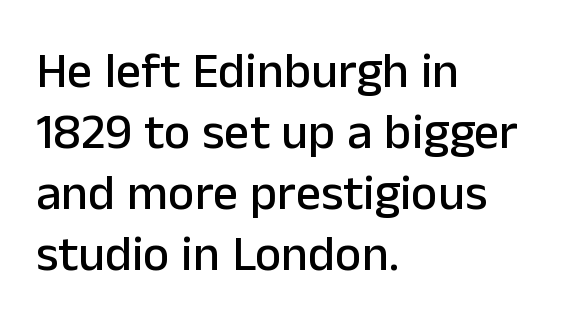
{"serif": "no", "italic": "no", "width": "normal", "stroke_contrast": "low", "x_height": "medium", "monospaced": "no", "underline": "no", "align": "left", "line_spacing_ratio": 1.22, "letter_spacing": "normal", "letter_spacing_em": 0.0, "glyph_px": 50}
